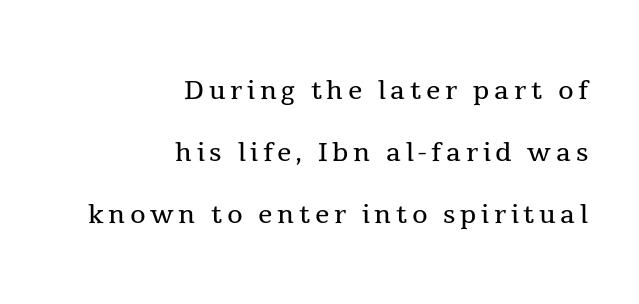
Q: Is the text bold? A: No.
Q: Is the text italic (slanted)? A: No, it is upright.
Q: Is the typeface a serif or a sans-serif typeface? A: Serif.
Q: Is the text underlined? A: No.
Q: How is the paragraph aligned? A: Right-aligned.
Q: Width (condensed, normal, or wide)? A: Normal.
Q: x-height? A: Medium.
Q: Monospaced? A: No.
